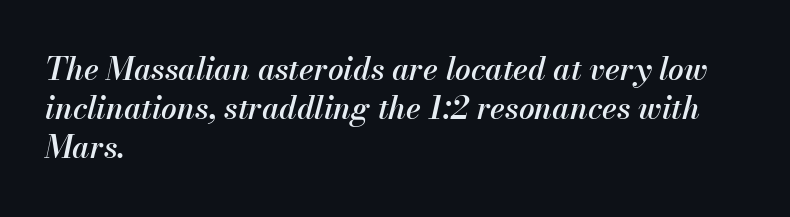
The image shows 31 px semibold type, italic (leaning right); set left-aligned, normal line spacing (1.26x), normal letter spacing, not underlined; medium stroke contrast and a small x-height.
